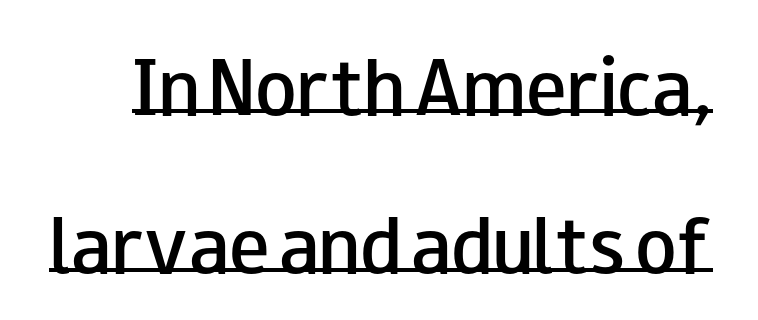
The image shows 68 px semibold, wide sans-serif type, upright; set loose line spacing (2.33x), normal letter spacing, underlined; low stroke contrast and a small x-height.
